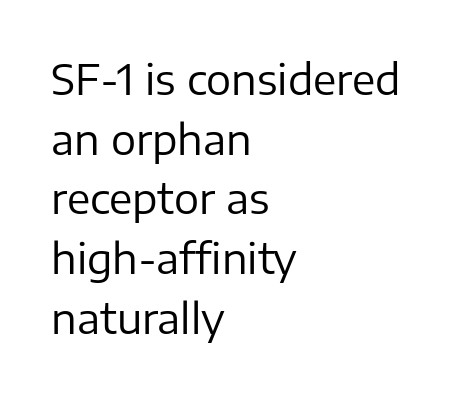
Q: Is the text bold? A: No.
Q: Is the text italic (slanted)? A: No, it is upright.
Q: Is the typeface a serif or a sans-serif typeface? A: Sans-serif.
Q: Is the text underlined? A: No.
Q: How is the paragraph aligned? A: Left-aligned.
Q: Is the spacing between letters normal or unusually wide? A: Normal.
Q: Is the spacing between lines tight, normal or loose? A: Normal.
Q: Width (condensed, normal, or wide)? A: Normal.
Q: Stroke contrast? A: Low.
Q: x-height? A: Medium.
Q: Monospaced? A: No.
